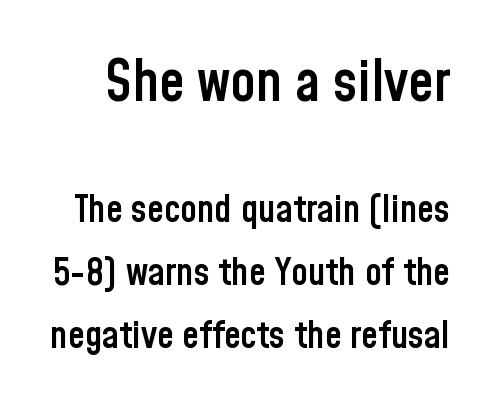
The image shows 57 px semibold, condensed sans-serif type, upright; set normal line spacing (1.66x), normal letter spacing, not underlined; the first (top) block is 1.5x larger; low stroke contrast and a medium x-height.
